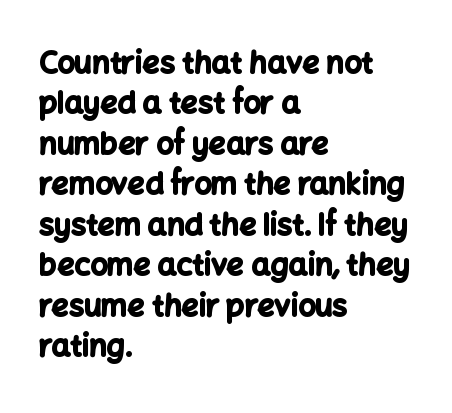
{"serif": "no", "italic": "no", "bold": "yes", "weight": "bold", "width": "normal", "stroke_contrast": "low", "x_height": "medium", "monospaced": "no", "underline": "no", "align": "left", "line_spacing": "normal", "line_spacing_ratio": 1.35, "letter_spacing": "normal", "letter_spacing_em": 0.0, "glyph_px": 30}
